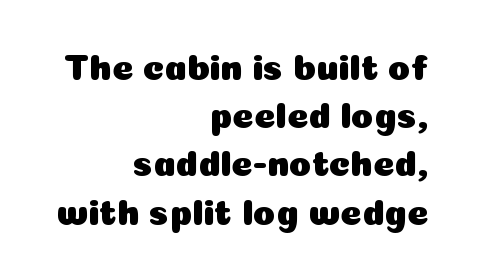
{"serif": "no", "italic": "no", "width": "normal", "stroke_contrast": "low", "x_height": "medium", "monospaced": "no", "underline": "no", "align": "right", "line_spacing": "normal", "line_spacing_ratio": 1.34, "letter_spacing": "normal", "letter_spacing_em": 0.0, "glyph_px": 36}
